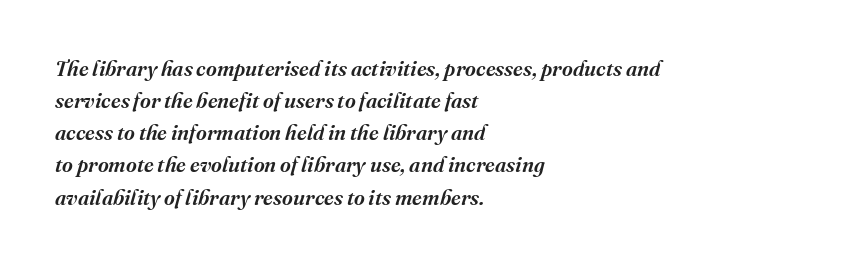
Weight: semibold (demi). The whole block is typeset with a tilt. Beneath every word, the page is bare. Compared with typical body copy, the letter spacing here is the same. Horizontal alignment here is leftward, the default for most running prose.
